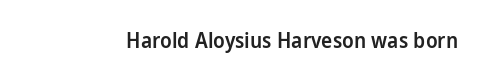
The image shows 21 px text type, upright; set normal letter spacing, not underlined.
